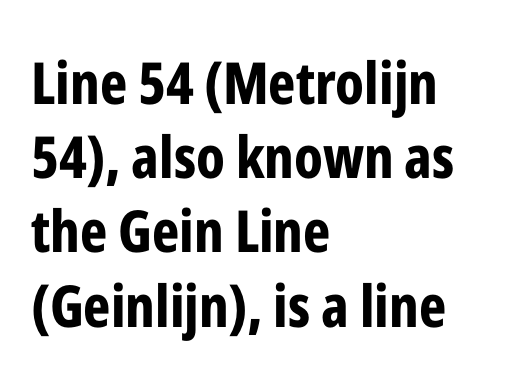
Q: Is the text bold? A: Yes.
Q: Is the text italic (slanted)? A: No, it is upright.
Q: Is the typeface a serif or a sans-serif typeface? A: Sans-serif.
Q: Is the text underlined? A: No.
Q: How is the paragraph aligned? A: Left-aligned.
Q: Is the spacing between letters normal or unusually wide? A: Normal.
Q: Is the spacing between lines tight, normal or loose? A: Normal.
Q: Width (condensed, normal, or wide)? A: Condensed.
Q: Stroke contrast? A: Low.
Q: x-height? A: Medium.
Q: Monospaced? A: No.
